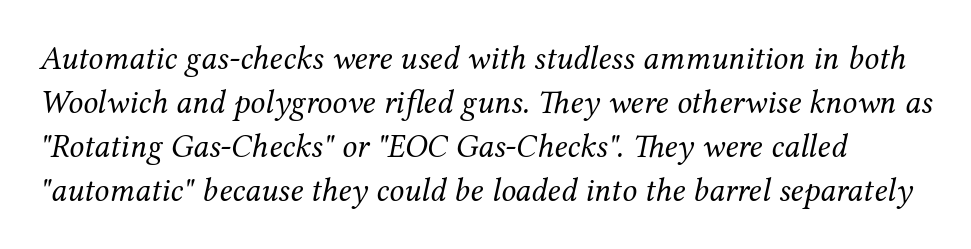
{"serif": "yes", "italic": "yes", "lean": "right", "slant_degrees": 12, "bold": "no", "weight": "regular", "width": "normal", "stroke_contrast": "medium", "x_height": "medium", "monospaced": "no", "underline": "no", "line_spacing": "normal", "line_spacing_ratio": 1.33, "letter_spacing": "normal", "letter_spacing_em": 0.0, "glyph_px": 33}
